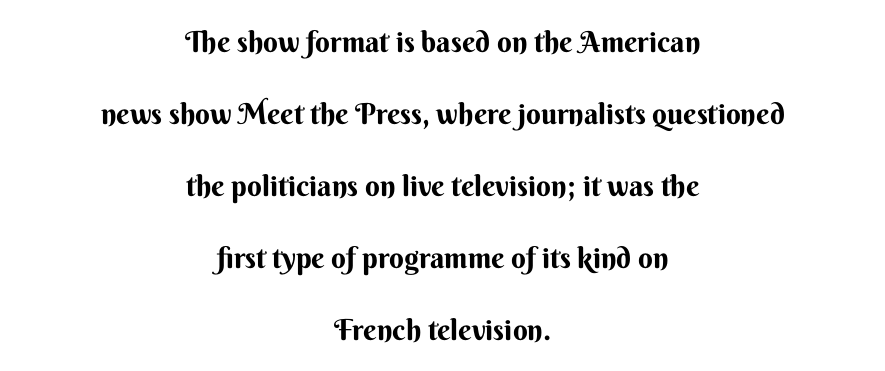
{"serif": "no", "italic": "no", "bold": "yes", "weight": "bold", "width": "normal", "stroke_contrast": "medium", "x_height": "small", "monospaced": "no", "underline": "no", "align": "center", "line_spacing": "loose", "line_spacing_ratio": 2.48, "letter_spacing": "normal", "letter_spacing_em": 0.0, "glyph_px": 29}
